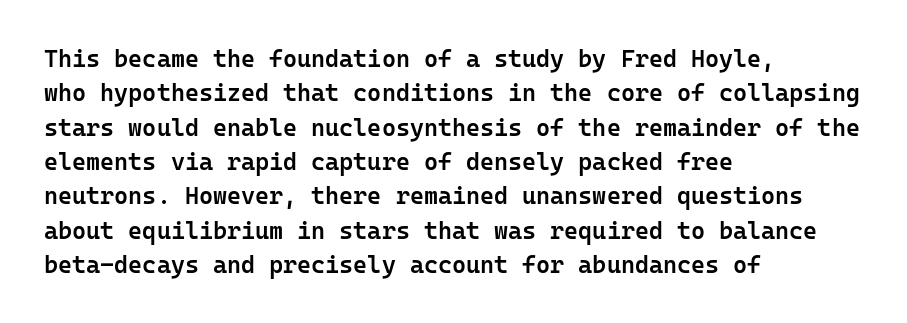
The image shows 24 px text type, upright; set left-aligned, normal line spacing (1.43x), normal letter spacing, not underlined.
